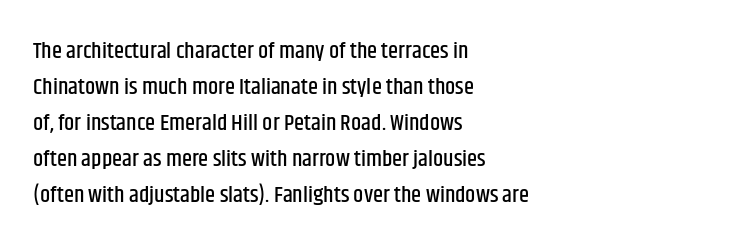
The image shows 23 px text type, upright; set left-aligned, normal line spacing (1.57x), normal letter spacing, not underlined.
